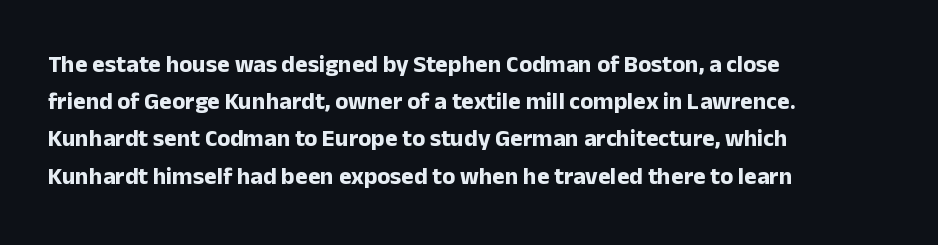
Q: Is the text bold? A: Yes.
Q: Is the text italic (slanted)? A: No, it is upright.
Q: Is the text underlined? A: No.
Q: How is the paragraph aligned? A: Left-aligned.
Q: Is the spacing between letters normal or unusually wide? A: Normal.
Q: Is the spacing between lines tight, normal or loose? A: Normal.
